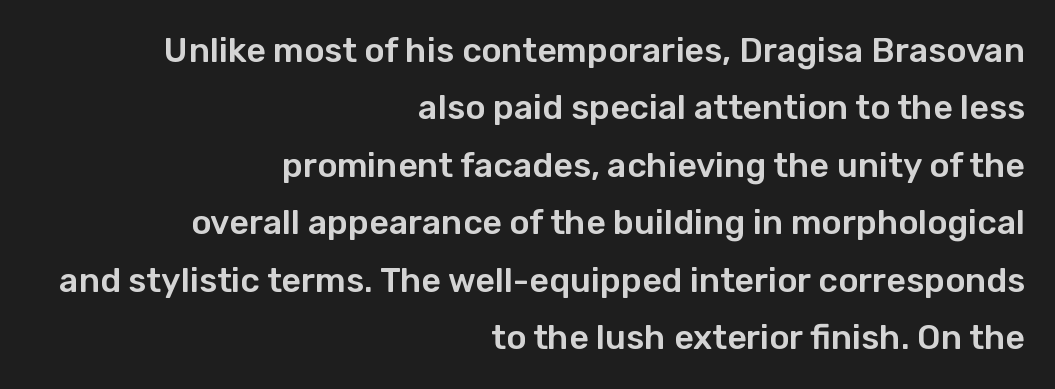
{"serif": "no", "italic": "no", "width": "normal", "stroke_contrast": "low", "x_height": "medium", "monospaced": "no", "underline": "no", "align": "right", "line_spacing": "normal", "line_spacing_ratio": 1.69, "letter_spacing": "normal", "letter_spacing_em": 0.0, "glyph_px": 34}
